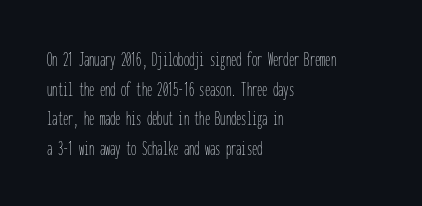
Quick note: underline off. Do the letters lean? They stand straight. The text block is weighted toward the left margin, trailing off unevenly rightward. This rendering leaves character spacing at its baseline value. Vertical spacing — default.
